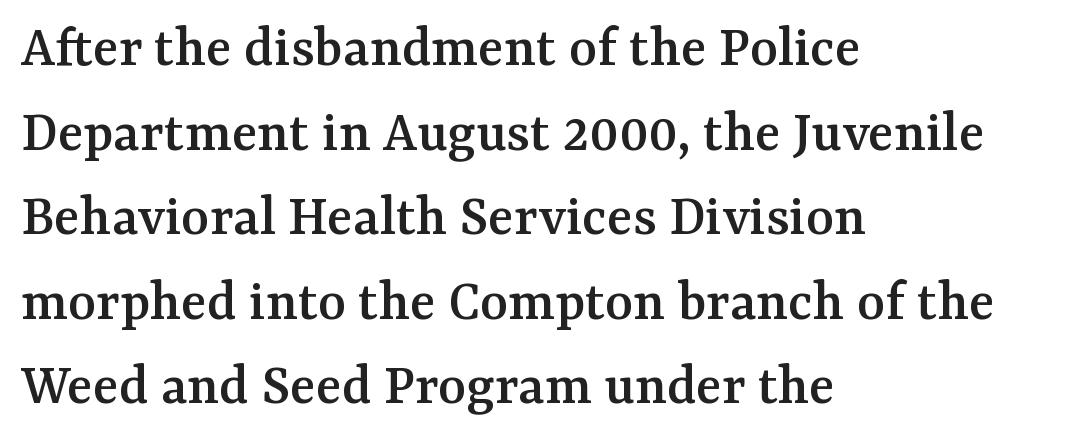
{"serif": "yes", "italic": "no", "width": "normal", "stroke_contrast": "medium", "x_height": "medium", "monospaced": "no", "underline": "no", "align": "left", "line_spacing": "normal", "line_spacing_ratio": 1.41, "letter_spacing": "normal", "letter_spacing_em": 0.0, "glyph_px": 60}
